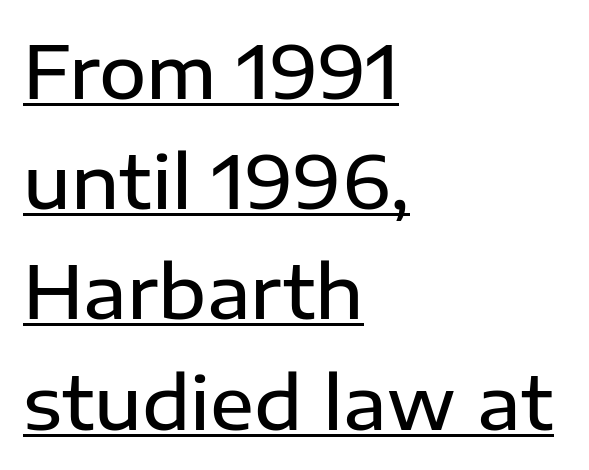
{"serif": "no", "italic": "no", "bold": "semi", "weight": "semibold", "width": "normal", "stroke_contrast": "low", "x_height": "medium", "monospaced": "no", "underline": "yes", "align": "left", "line_spacing": "normal", "line_spacing_ratio": 1.51, "letter_spacing": "normal", "letter_spacing_em": 0.0, "glyph_px": 73}
